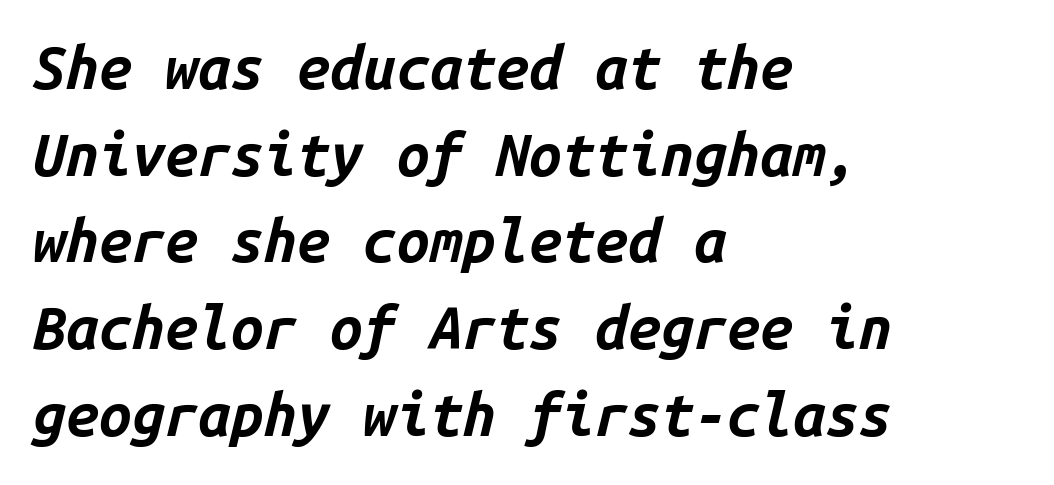
{"italic": "yes", "lean": "right", "slant_degrees": 14, "bold": "yes", "weight": "bold", "width": "normal", "stroke_contrast": "low", "x_height": "medium", "monospaced": "yes", "underline": "no", "align": "left", "line_spacing": "normal", "line_spacing_ratio": 1.47, "letter_spacing": "normal", "letter_spacing_em": 0.0, "glyph_px": 59}
